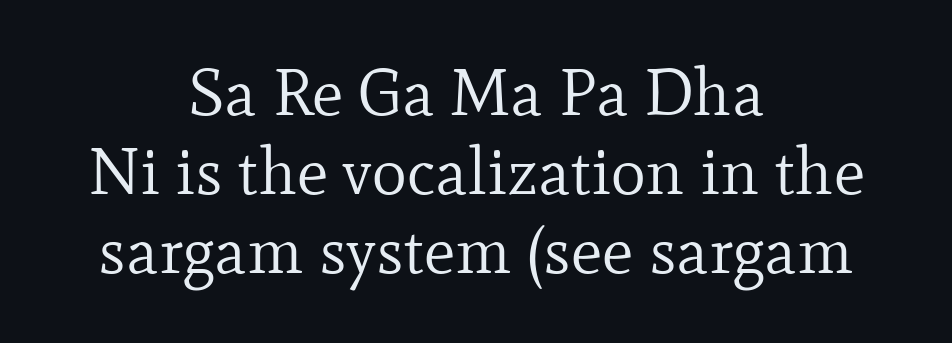
The area under the type is left untouched. The face used here is proportionally spaced, like ordinary book or web type. Nothing unusual about the tracking: characters are spaced as the font intends. Style check: upright.
